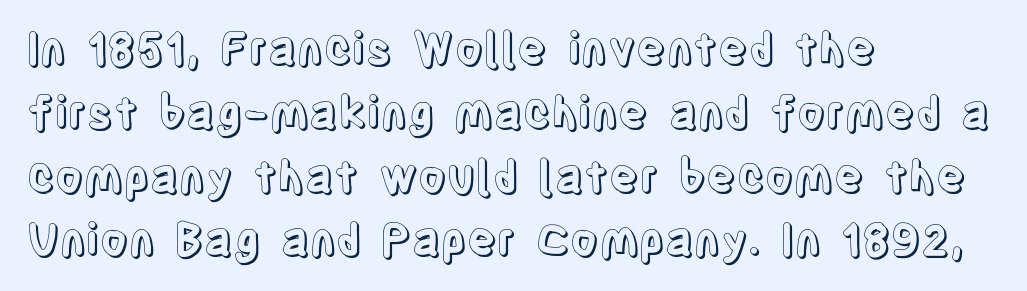
Any mark beneath the type? The region is blank. Is the letter spacing exaggerated? No — it looks like the ordinary default. The typesetter chose a ragged-right arrangement here. Does the lettering tilt? It doesn't — this is upright. Quick note: interline space is typical.
